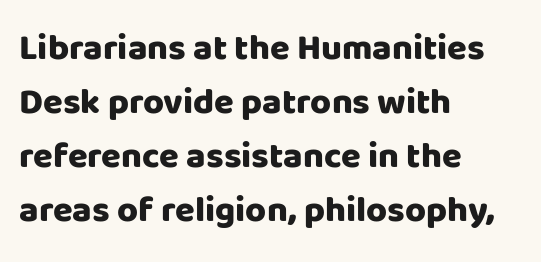
{"serif": "no", "italic": "no", "bold": "yes", "weight": "heavy", "width": "normal", "stroke_contrast": "low", "x_height": "large", "monospaced": "no", "underline": "no", "align": "left", "line_spacing": "normal", "line_spacing_ratio": 1.5, "letter_spacing": "normal", "letter_spacing_em": 0.0, "glyph_px": 36}
